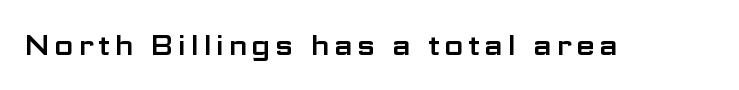
The letters stand upright; this is a roman face. Does the type have serifs? No, each stem ends abruptly. Nobody drew a line under any word here. The rendering uses natural spacing where letterforms have individual widths.
